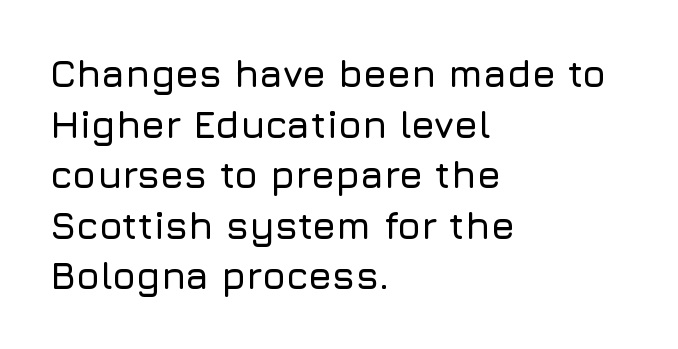
The image shows 38 px sans-serif type, upright; set left-aligned, normal line spacing (1.33x), normal letter spacing, not underlined; low stroke contrast and a medium x-height.
